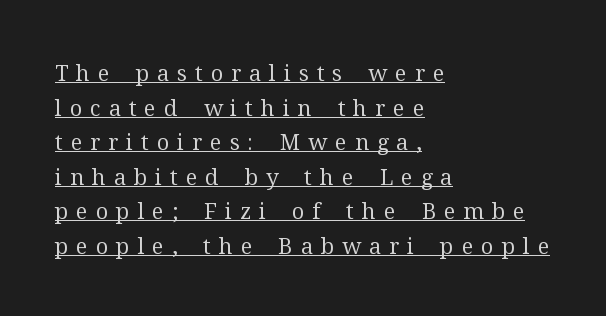
Q: Is the text bold? A: No.
Q: Is the text italic (slanted)? A: No, it is upright.
Q: Is the text underlined? A: Yes.
Q: How is the paragraph aligned? A: Left-aligned.
Q: Is the spacing between letters normal or unusually wide? A: Unusually wide.
Q: Is the spacing between lines tight, normal or loose? A: Normal.
